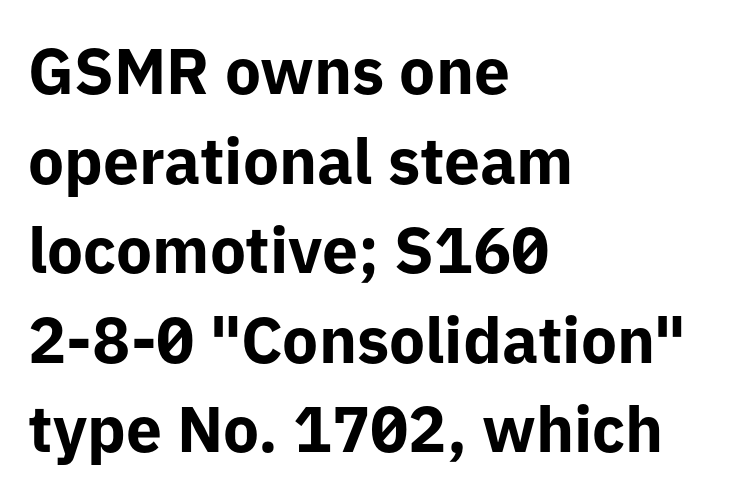
{"serif": "no", "italic": "no", "bold": "yes", "weight": "bold", "width": "normal", "stroke_contrast": "low", "x_height": "medium", "monospaced": "no", "underline": "no", "align": "left", "line_spacing": "normal", "line_spacing_ratio": 1.4, "letter_spacing": "normal", "letter_spacing_em": 0.0, "glyph_px": 64}
